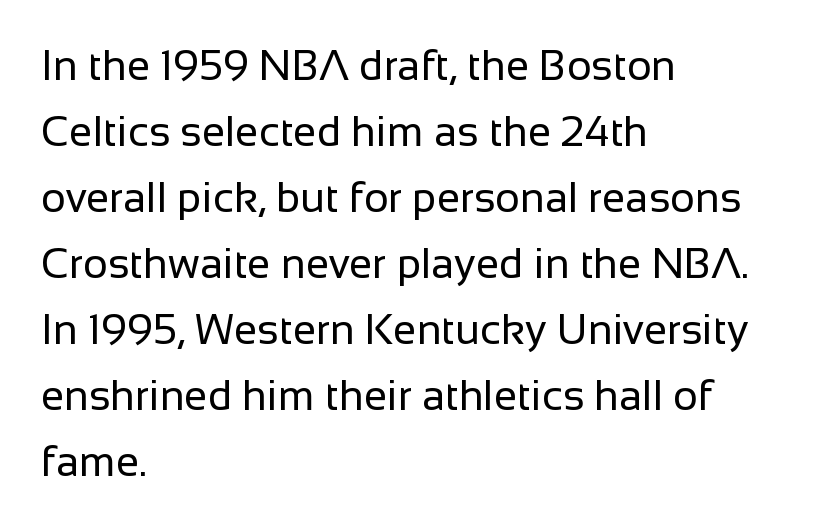
Q: Is the text bold? A: No.
Q: Is the text italic (slanted)? A: No, it is upright.
Q: Is the typeface a serif or a sans-serif typeface? A: Sans-serif.
Q: Is the text underlined? A: No.
Q: How is the paragraph aligned? A: Left-aligned.
Q: Is the spacing between letters normal or unusually wide? A: Normal.
Q: Is the spacing between lines tight, normal or loose? A: Normal.
Q: Width (condensed, normal, or wide)? A: Normal.
Q: Stroke contrast? A: Low.
Q: x-height? A: Medium.
Q: Monospaced? A: No.
